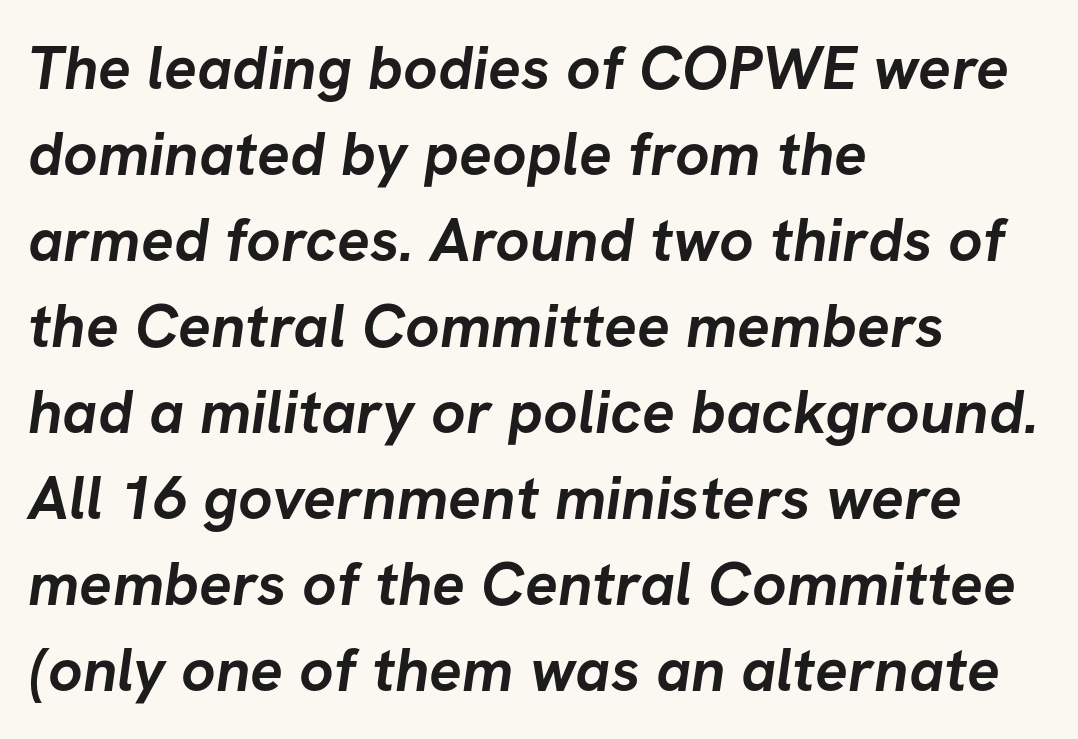
{"serif": "no", "bold": "yes", "weight": "semibold", "width": "normal", "stroke_contrast": "low", "x_height": "medium", "monospaced": "no", "underline": "no", "align": "left", "line_spacing": "normal", "line_spacing_ratio": 1.41, "letter_spacing": "normal", "letter_spacing_em": 0.0, "glyph_px": 61}
